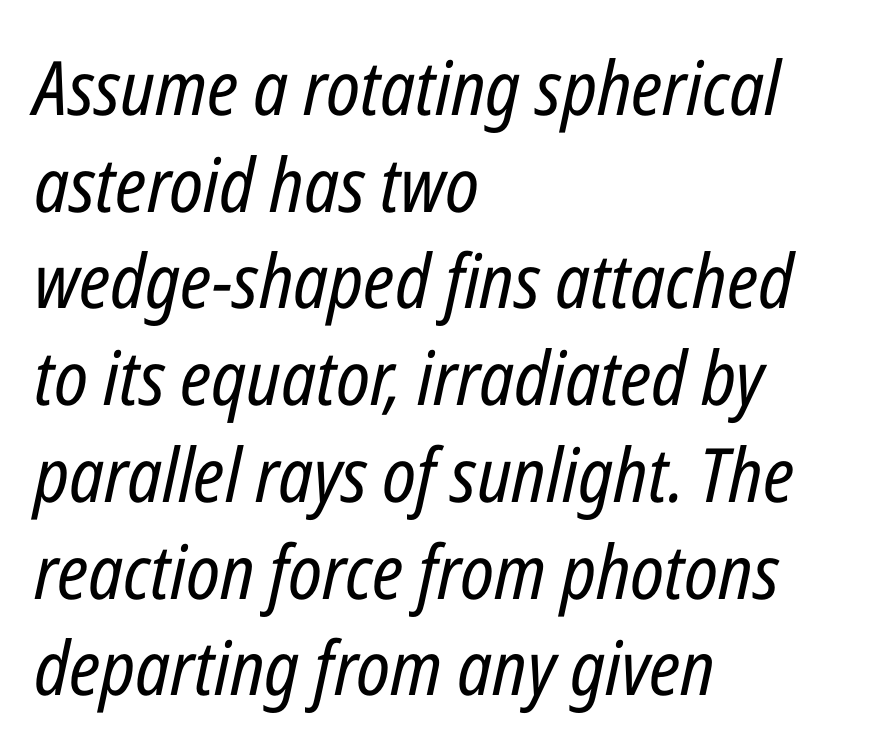
{"italic": "yes", "lean": "right", "slant_degrees": 12, "bold": "no", "weight": "regular", "width": "condensed", "stroke_contrast": "low", "x_height": "medium", "monospaced": "no", "underline": "no", "align": "left", "line_spacing": "normal", "line_spacing_ratio": 1.29, "letter_spacing": "normal", "letter_spacing_em": 0.0, "glyph_px": 75}
